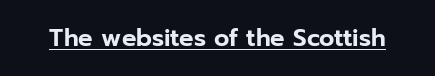
The image shows 24 px text type, upright; set normal letter spacing, underlined.
